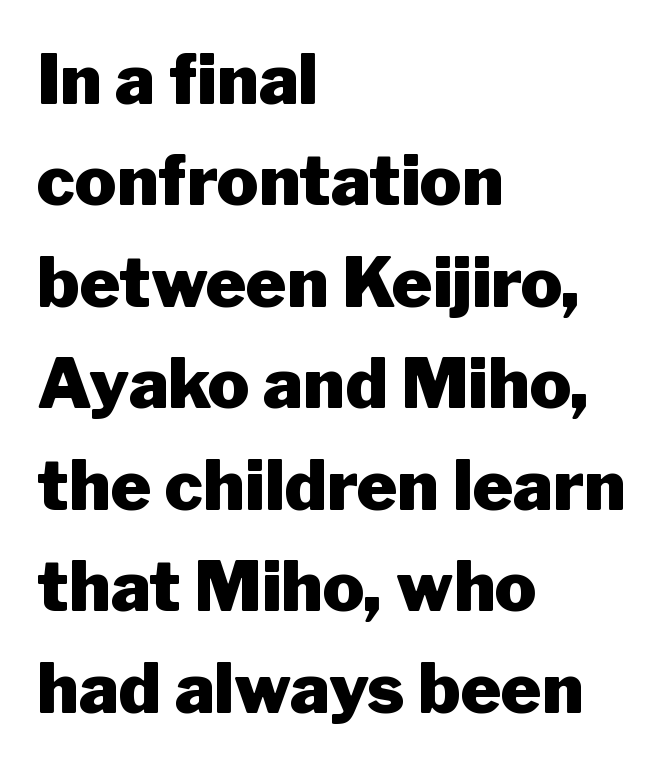
Compared with a centered layout, this one pins lines to the left instead. Letters rest on an invisible, unmarked baseline. The lines sit at an ordinary, default distance from one another. Emphasis by weight is at full strength: bold. Stroke terminals: plain, sans-serif.
